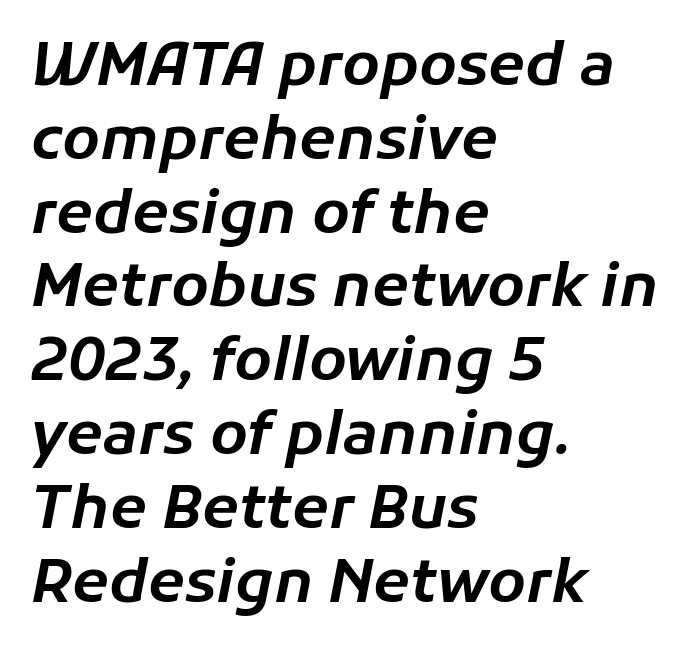
Q: Is the text italic (slanted)? A: Yes, it leans right by about 11 degrees.
Q: Is the text underlined? A: No.
Q: How is the paragraph aligned? A: Left-aligned.
Q: Is the spacing between letters normal or unusually wide? A: Normal.
Q: Width (condensed, normal, or wide)? A: Normal.
Q: Stroke contrast? A: Low.
Q: x-height? A: Medium.
Q: Monospaced? A: No.
